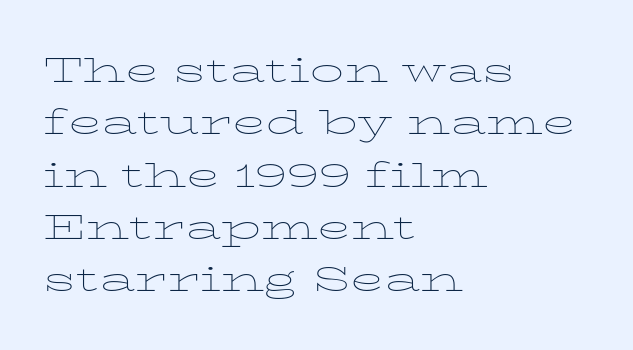
{"serif": "yes", "italic": "no", "bold": "no", "weight": "thin", "width": "wide", "stroke_contrast": "low", "x_height": "medium", "monospaced": "no", "underline": "no", "align": "left", "line_spacing": "normal", "line_spacing_ratio": 1.54, "letter_spacing": "normal", "letter_spacing_em": 0.0, "glyph_px": 34}
